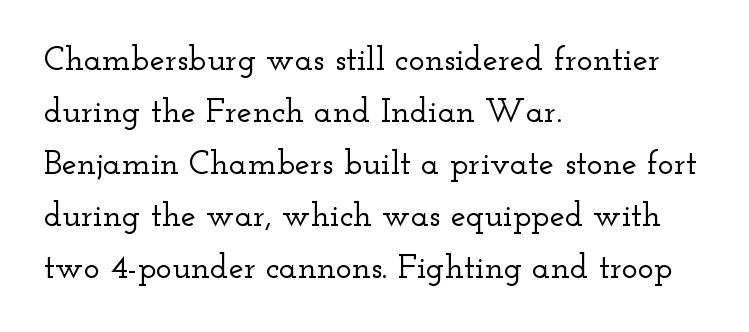
Q: Is the text italic (slanted)? A: No, it is upright.
Q: Is the typeface a serif or a sans-serif typeface? A: Serif.
Q: Is the text underlined? A: No.
Q: How is the paragraph aligned? A: Left-aligned.
Q: Is the spacing between letters normal or unusually wide? A: Normal.
Q: Is the spacing between lines tight, normal or loose? A: Normal.
Q: Width (condensed, normal, or wide)? A: Wide.
Q: Stroke contrast? A: Low.
Q: x-height? A: Small.
Q: Monospaced? A: No.
